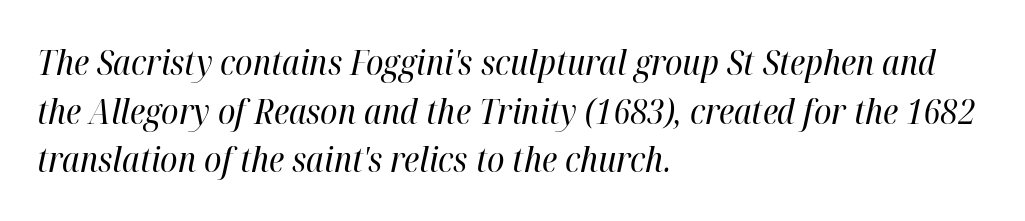
The image shows 35 px regular-weight, condensed type, italic (leaning right); set left-aligned, normal line spacing (1.39x), normal letter spacing, not underlined; high stroke contrast and a medium x-height.
